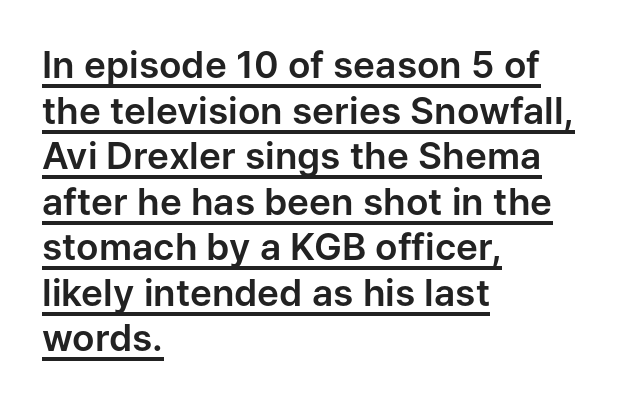
Q: Is the text italic (slanted)? A: No, it is upright.
Q: Is the typeface a serif or a sans-serif typeface? A: Sans-serif.
Q: Is the text underlined? A: Yes.
Q: How is the paragraph aligned? A: Left-aligned.
Q: Is the spacing between letters normal or unusually wide? A: Normal.
Q: Width (condensed, normal, or wide)? A: Normal.
Q: Stroke contrast? A: Low.
Q: x-height? A: Medium.
Q: Monospaced? A: No.
